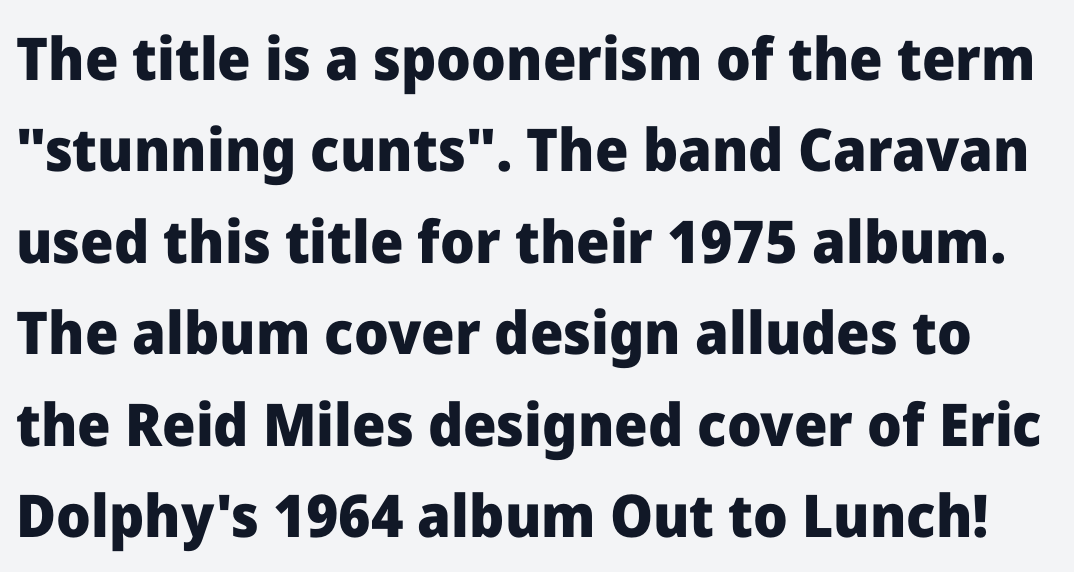
{"serif": "no", "italic": "no", "bold": "yes", "weight": "heavy", "width": "normal", "stroke_contrast": "low", "x_height": "medium", "monospaced": "no", "underline": "no", "line_spacing": "normal", "line_spacing_ratio": 1.55, "letter_spacing": "normal", "letter_spacing_em": 0.0, "glyph_px": 59}
